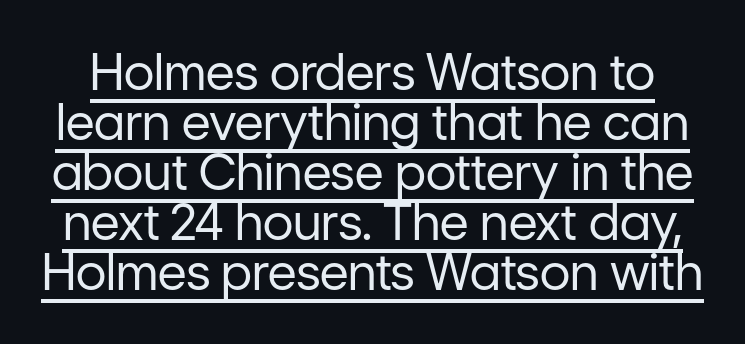
The image shows 50 px regular-weight sans-serif type, upright; set tight line spacing (1.0x), normal letter spacing, underlined; low stroke contrast and a medium x-height.
